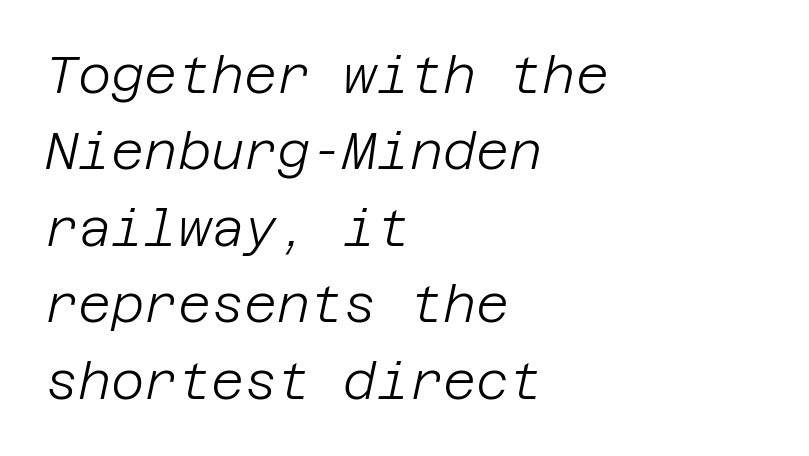
{"italic": "yes", "lean": "right", "slant_degrees": 12, "bold": "no", "weight": "light", "width": "normal", "stroke_contrast": "low", "x_height": "large", "underline": "no", "align": "left", "line_spacing": "normal", "line_spacing_ratio": 1.5, "letter_spacing": "normal", "letter_spacing_em": 0.0, "glyph_px": 51}
